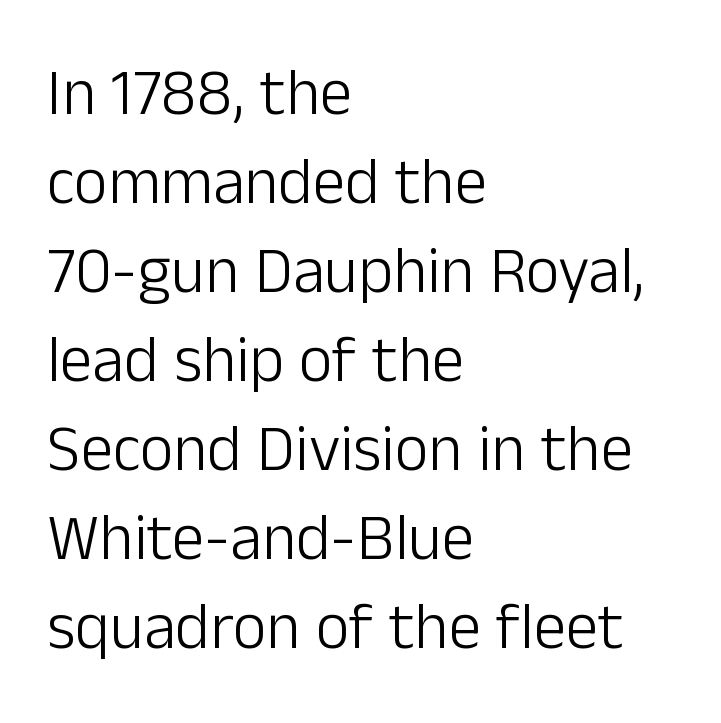
{"serif": "no", "italic": "no", "bold": "no", "weight": "light", "width": "normal", "stroke_contrast": "low", "x_height": "medium", "monospaced": "no", "underline": "no", "align": "left", "line_spacing": "normal", "line_spacing_ratio": 1.37, "letter_spacing": "normal", "letter_spacing_em": 0.0, "glyph_px": 65}
